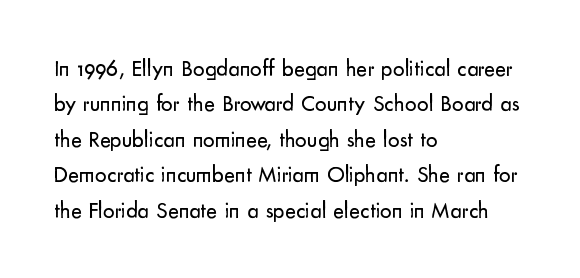
{"italic": "no", "bold": "no", "underline": "no", "align": "left", "line_spacing": "normal", "line_spacing_ratio": 1.54, "letter_spacing": "normal", "letter_spacing_em": 0.0, "glyph_px": 23}
